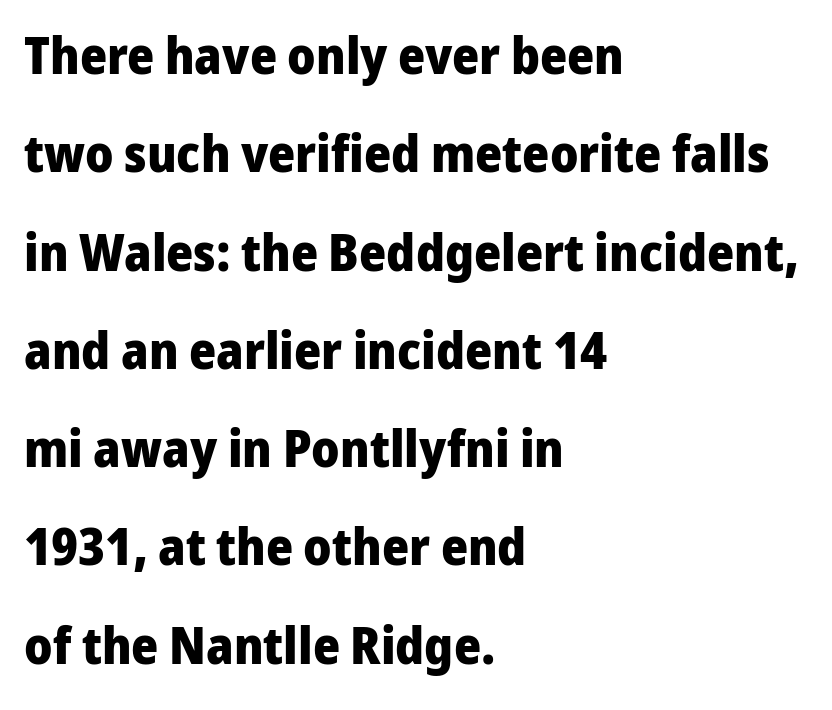
The image shows 52 px heavy sans-serif type, upright; set left-aligned, line spacing 1.89x, normal letter spacing, not underlined; low stroke contrast and a medium x-height.
